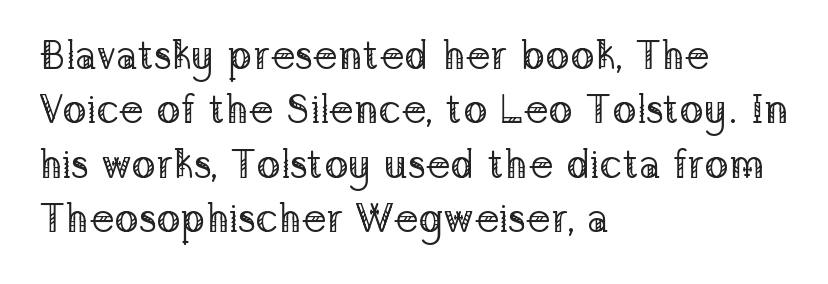
Small tapered or slab feet sit at the stroke ends, so this counts as serif. A clean baseline with only descenders dipping below it. The rendering anchors every line to the left-hand side. Here the designer chose a conventional face with non-uniform glyph widths.
